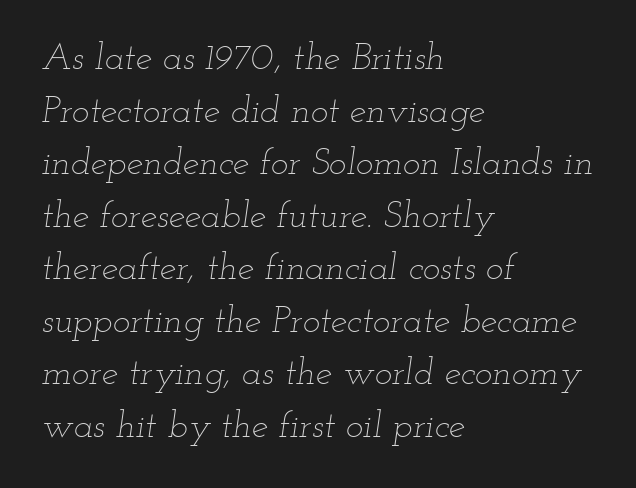
The image shows 37 px thin, wide type, italic (leaning right); set left-aligned, normal line spacing (1.42x), normal letter spacing, not underlined; low stroke contrast and a small x-height.
